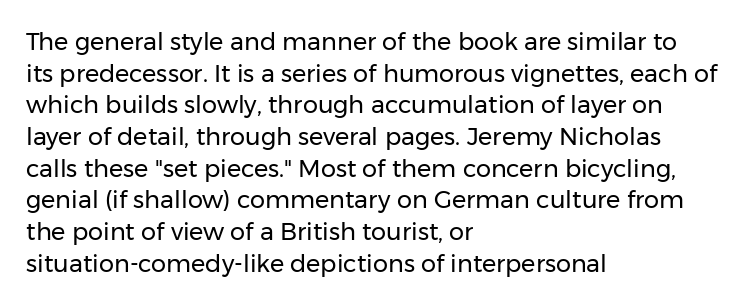
Leftover space on each line is placed entirely after the last word. The typesetting does not lean heavy: it is not bold. Honestly, the letter spacing is just normal — you wouldn't notice it. Underline: absent. If you drew a line through each stem, it would be perfectly vertical.
